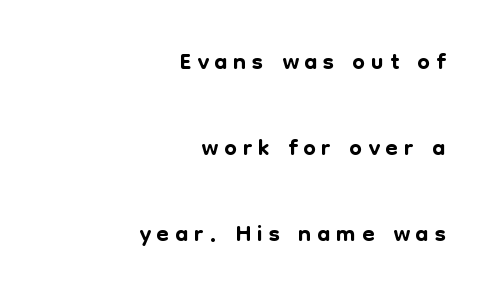
Q: Is the text italic (slanted)? A: No, it is upright.
Q: Is the typeface a serif or a sans-serif typeface? A: Sans-serif.
Q: Is the text underlined? A: No.
Q: How is the paragraph aligned? A: Right-aligned.
Q: Is the spacing between lines tight, normal or loose? A: Loose.
Q: Width (condensed, normal, or wide)? A: Normal.
Q: Stroke contrast? A: Low.
Q: x-height? A: Medium.
Q: Monospaced? A: No.
